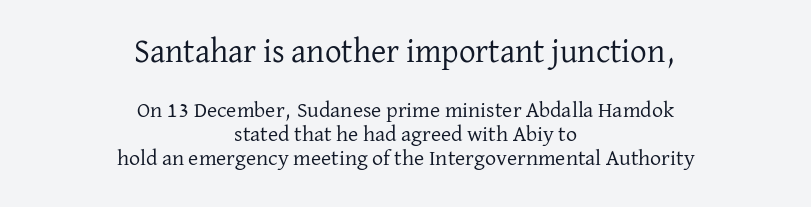
The image shows 33 px regular-weight serif type, upright; set centered, tight line spacing (1.1x), normal letter spacing, not underlined; the first (top) block is 1.5x larger; low stroke contrast and a medium x-height.
